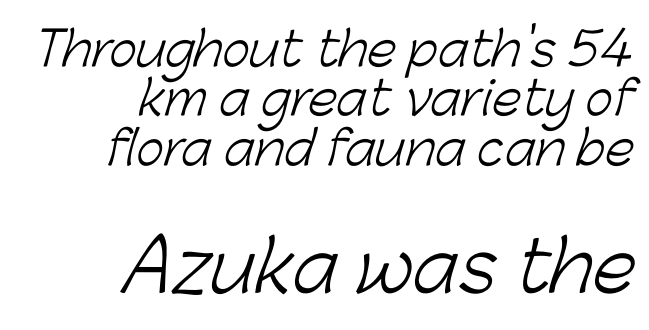
The image shows 70 px light sans-serif type; set right-aligned, tight line spacing (1.05x), normal letter spacing, not underlined; the second (bottom) block is 1.49x larger; low stroke contrast and a medium x-height.
